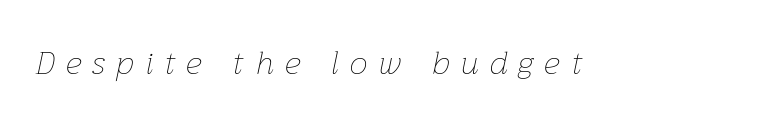
Q: Is the text bold? A: No.
Q: Is the text italic (slanted)? A: Yes, it leans right by about 12 degrees.
Q: Is the text underlined? A: No.
Q: Is the spacing between letters normal or unusually wide? A: Unusually wide.
Q: Width (condensed, normal, or wide)? A: Normal.
Q: Stroke contrast? A: Low.
Q: x-height? A: Medium.
Q: Monospaced? A: No.
